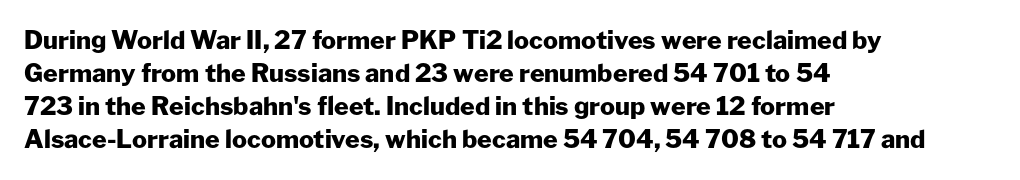
{"italic": "no", "bold": "yes", "underline": "no", "align": "left", "line_spacing": "normal", "line_spacing_ratio": 1.32, "letter_spacing": "normal", "letter_spacing_em": 0.0, "glyph_px": 25}
